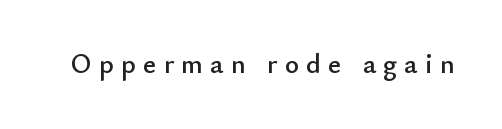
{"italic": "no", "underline": "no", "letter_spacing": "wide", "letter_spacing_em": 0.28, "glyph_px": 27}
